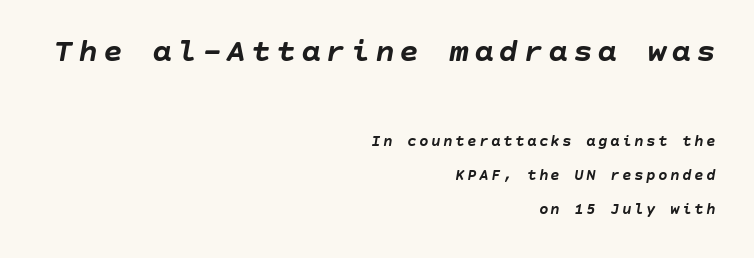
Check the space under the baseline: it is left empty. The lines are quadded right. Students, observe: this is what heavily led, spacious text looks like. How heavy is the stroke? Heavy — this is a bold. Is the type slanted? Yes — the strokes lean at a clear angle. Of the two passages, the one on top uses the larger point size.
